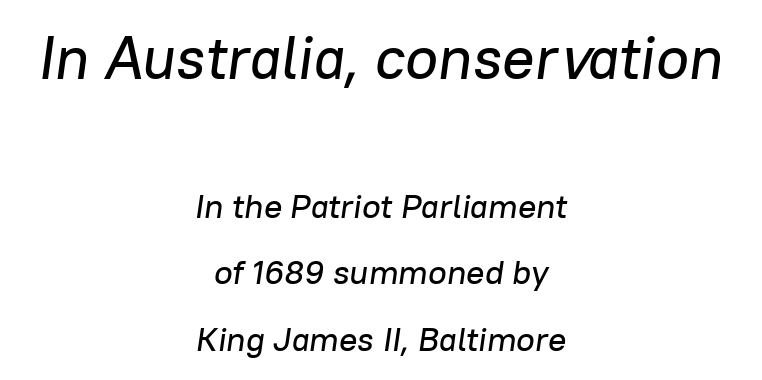
Q: Is the text italic (slanted)? A: Yes, it leans right by about 8 degrees.
Q: Is the text underlined? A: No.
Q: How is the paragraph aligned? A: Centered.
Q: Is the spacing between letters normal or unusually wide? A: Normal.
Q: Is the spacing between lines tight, normal or loose? A: Loose.
Q: Which block of text is set in a larger size, the first (top) or the second (bottom)? A: The first (top) one.
Q: Width (condensed, normal, or wide)? A: Normal.
Q: Stroke contrast? A: Low.
Q: x-height? A: Medium.
Q: Monospaced? A: No.
